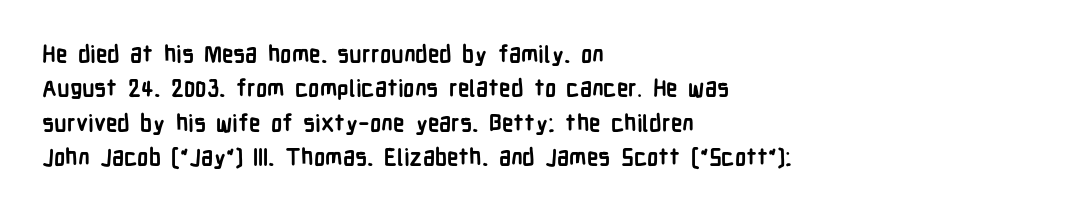
The image shows 23 px bold type, upright; set left-aligned, normal line spacing (1.49x), normal letter spacing, not underlined.
